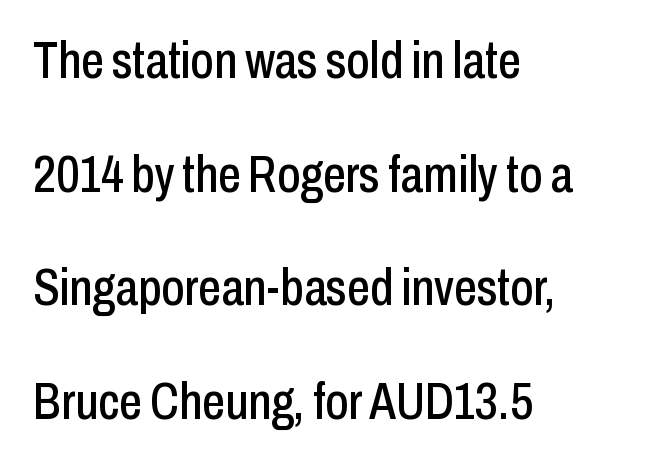
The image shows 51 px condensed sans-serif type, upright; set left-aligned, loose line spacing (2.23x), normal letter spacing, not underlined; low stroke contrast and a medium x-height.
